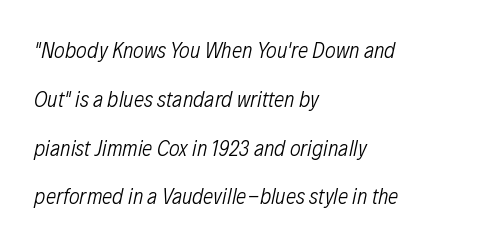
Q: Is the text bold? A: No.
Q: Is the text italic (slanted)? A: Yes, it leans right by about 12 degrees.
Q: Is the text underlined? A: No.
Q: How is the paragraph aligned? A: Left-aligned.
Q: Is the spacing between letters normal or unusually wide? A: Normal.
Q: Is the spacing between lines tight, normal or loose? A: Loose.
